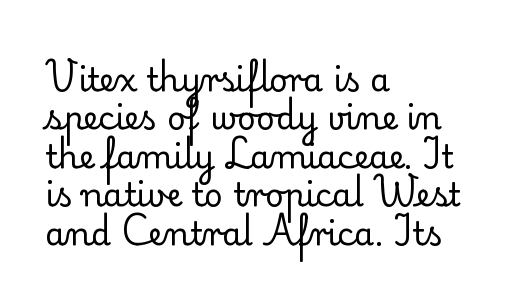
{"serif": "yes", "italic": "no", "bold": "no", "weight": "regular", "width": "normal", "stroke_contrast": "low", "x_height": "small", "monospaced": "no", "underline": "no", "align": "left", "line_spacing_ratio": 1.2, "letter_spacing": "normal", "letter_spacing_em": 0.0, "glyph_px": 32}
